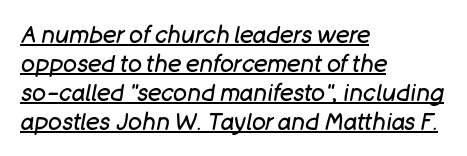
The image shows 23 px text type, italic (leaning right); set left-aligned, normal line spacing (1.26x), normal letter spacing, underlined.
